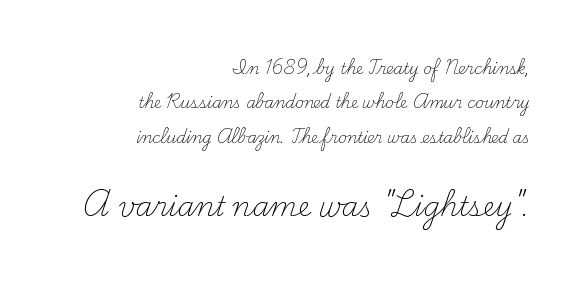
Q: Is the text bold? A: No.
Q: Is the text italic (slanted)? A: Yes.
Q: Is the text underlined? A: No.
Q: How is the paragraph aligned? A: Right-aligned.
Q: Is the spacing between letters normal or unusually wide? A: Normal.
Q: Is the spacing between lines tight, normal or loose? A: Loose.
Q: Which block of text is set in a larger size, the first (top) or the second (bottom)? A: The second (bottom) one.
